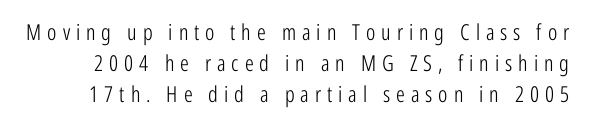
Bold? No — there's no thickening of the strokes. Rendered with straight, roman letterforms. The space directly below the letters is spotless. The passage shown stacks its lines at a standard gap.
